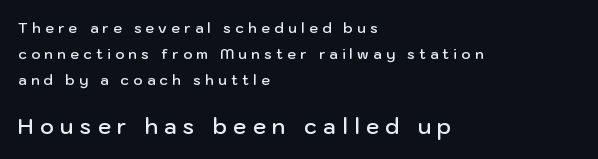
{"italic": "no", "bold": "semi", "underline": "no", "align": "left", "line_spacing_ratio": 1.85, "letter_spacing": "wide", "letter_spacing_em": 0.31, "larger_block": "second", "size_ratio": 1.5, "glyph_px": 21}
